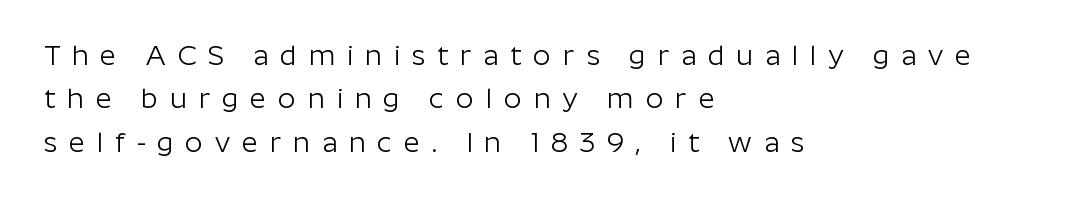
Q: Is the text bold? A: No.
Q: Is the text italic (slanted)? A: No, it is upright.
Q: Is the typeface a serif or a sans-serif typeface? A: Sans-serif.
Q: Is the text underlined? A: No.
Q: How is the paragraph aligned? A: Left-aligned.
Q: Is the spacing between letters normal or unusually wide? A: Unusually wide.
Q: Is the spacing between lines tight, normal or loose? A: Normal.
Q: Width (condensed, normal, or wide)? A: Normal.
Q: Stroke contrast? A: Low.
Q: x-height? A: Medium.
Q: Monospaced? A: No.
